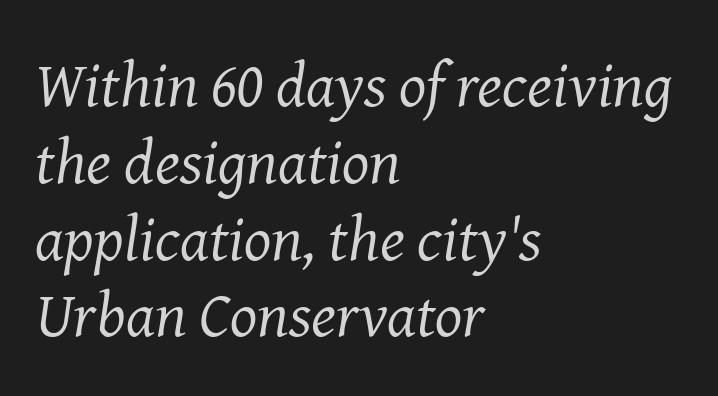
The image shows 64 px regular-weight serif type, italic (leaning right); set left-aligned, line spacing 1.2x, normal letter spacing, not underlined; medium stroke contrast and a medium x-height.
